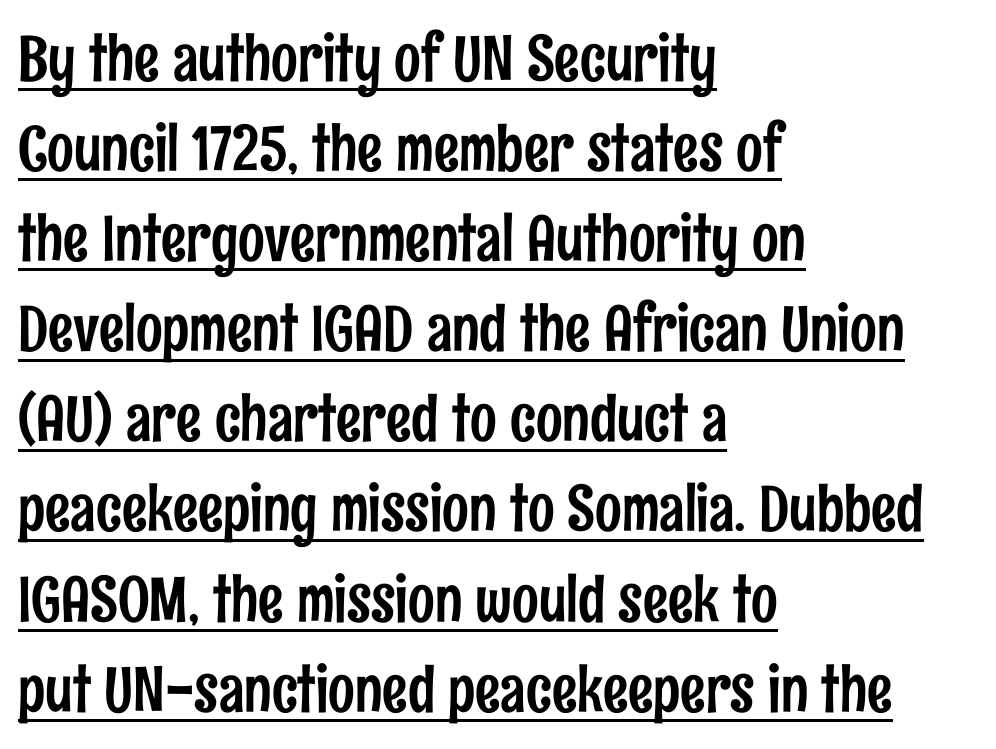
The image shows 63 px condensed sans-serif type, upright; set left-aligned, normal line spacing (1.43x), normal letter spacing, underlined; low stroke contrast and a medium x-height.
